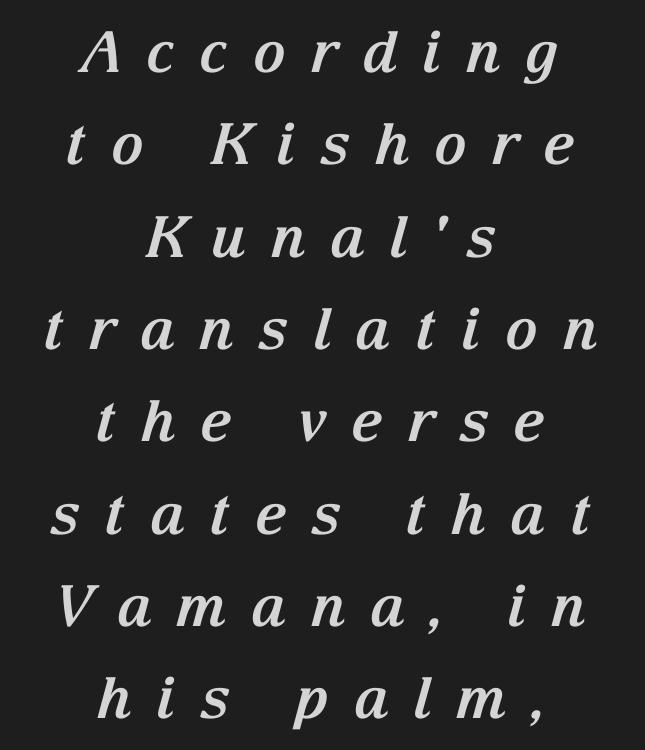
The image shows 57 px bold serif type, italic (leaning right); set centered, normal line spacing (1.62x), unusually wide letter spacing (+0.42 em), not underlined; medium stroke contrast and a medium x-height.
